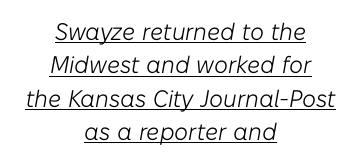
Q: Is the text bold? A: No.
Q: Is the text italic (slanted)? A: Yes, it leans right by about 10 degrees.
Q: Is the text underlined? A: Yes.
Q: How is the paragraph aligned? A: Centered.
Q: Is the spacing between letters normal or unusually wide? A: Normal.
Q: Is the spacing between lines tight, normal or loose? A: Normal.
